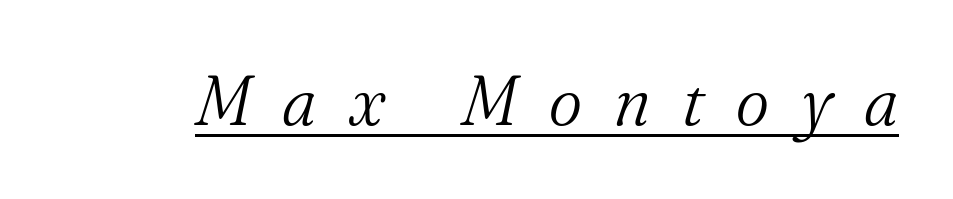
{"serif": "yes", "italic": "yes", "lean": "right", "slant_degrees": 16, "bold": "no", "weight": "light", "width": "normal", "stroke_contrast": "medium", "x_height": "small", "monospaced": "no", "underline": "yes", "letter_spacing": "wide", "letter_spacing_em": 0.45, "glyph_px": 71}
